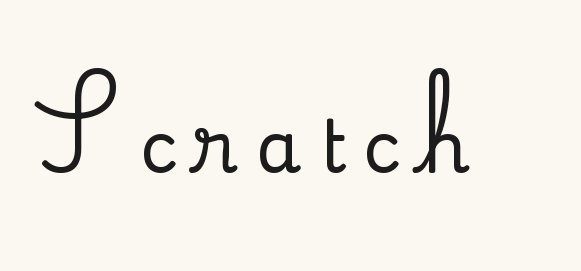
{"serif": "yes", "italic": "no", "width": "normal", "stroke_contrast": "low", "x_height": "small", "monospaced": "no", "underline": "no", "letter_spacing": "wide", "letter_spacing_em": 0.24, "glyph_px": 73}
